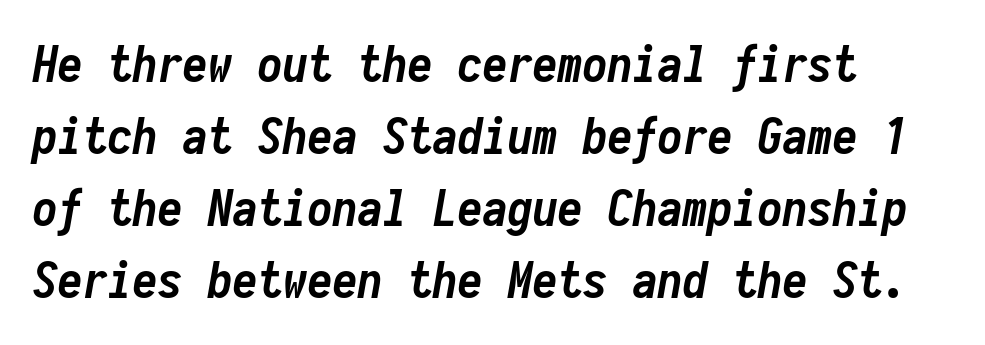
Q: Is the text bold? A: Yes.
Q: Is the text italic (slanted)? A: Yes, it leans right by about 10 degrees.
Q: Is the text underlined? A: No.
Q: How is the paragraph aligned? A: Left-aligned.
Q: Is the spacing between letters normal or unusually wide? A: Normal.
Q: Is the spacing between lines tight, normal or loose? A: Normal.
Q: Width (condensed, normal, or wide)? A: Condensed.
Q: Stroke contrast? A: Low.
Q: x-height? A: Medium.
Q: Monospaced? A: Yes.
